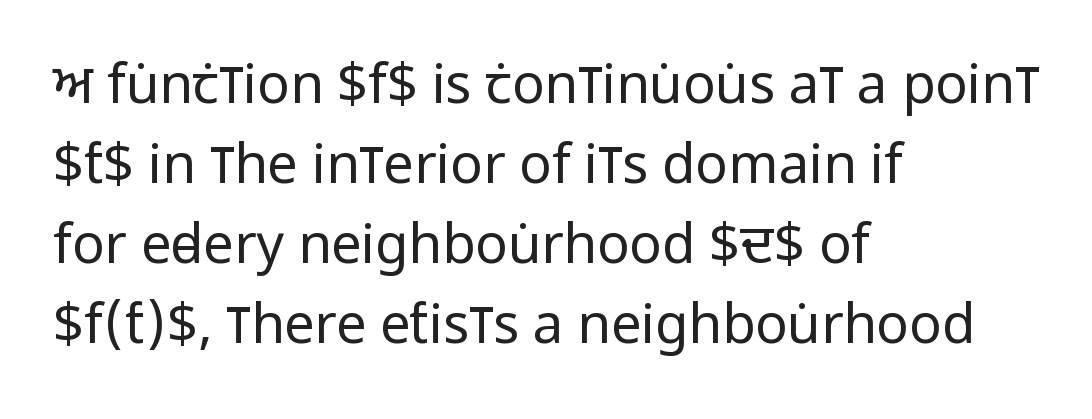
The image shows 54 px regular-weight, condensed sans-serif type, upright; set left-aligned, normal line spacing (1.48x), normal letter spacing, not underlined; low stroke contrast and a large x-height.
